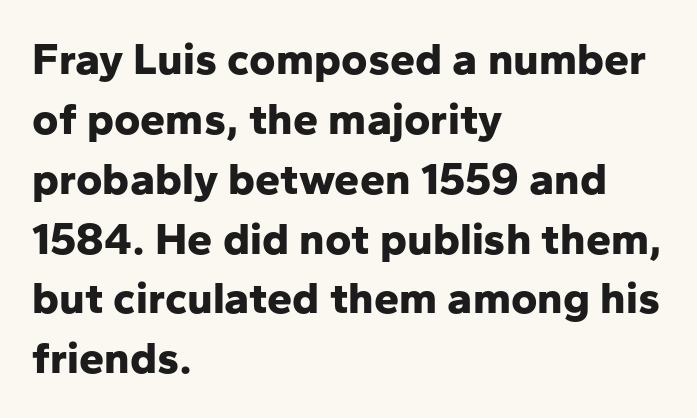
The passage shown is emphatically bold. Tracking value appears to be zero — textbook default spacing. You can tell from the bare stems that sans-serif type was used. This sample has the flowing, uneven cadence of proportional lettering. The specimen omits any rule beneath the text block's lines.
